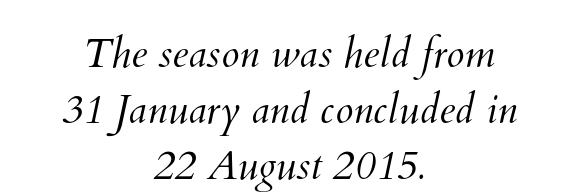
The image shows 41 px light type; set centered, normal line spacing (1.37x), normal letter spacing, not underlined; medium stroke contrast and a small x-height.
